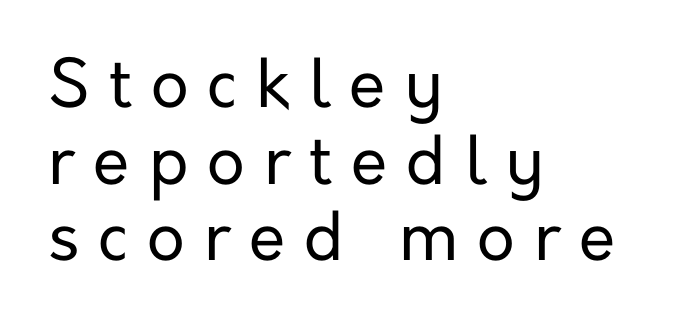
The image shows 66 px regular-weight sans-serif type, upright; set left-aligned, line spacing 1.16x, unusually wide letter spacing (+0.29 em), not underlined; low stroke contrast and a medium x-height.
